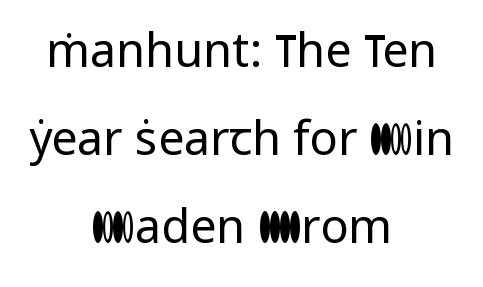
{"serif": "no", "italic": "no", "bold": "no", "weight": "regular", "width": "normal", "stroke_contrast": "low", "x_height": "medium", "monospaced": "no", "underline": "no", "align": "center", "line_spacing_ratio": 1.87, "letter_spacing": "normal", "letter_spacing_em": 0.0, "glyph_px": 47}
